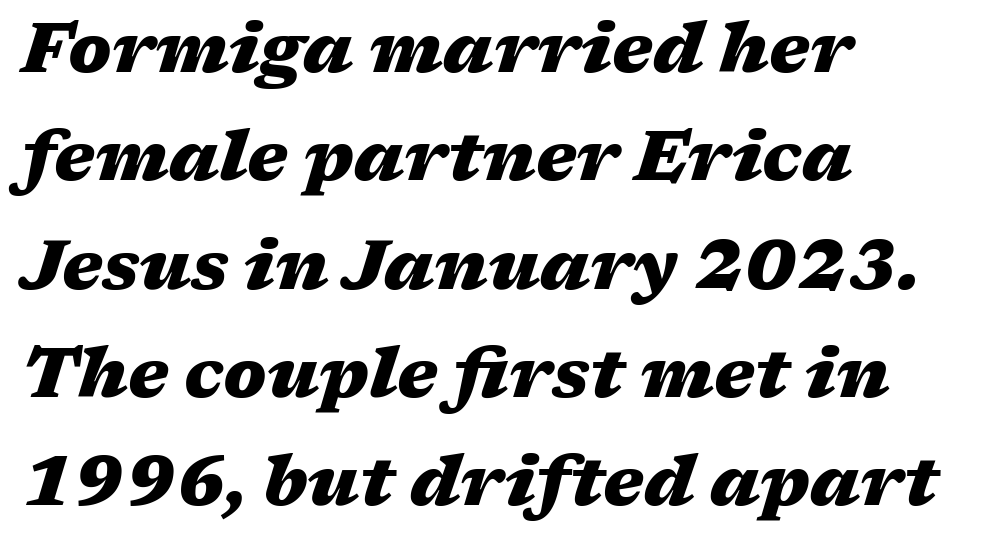
{"italic": "yes", "lean": "right", "slant_degrees": 17, "bold": "yes", "weight": "heavy", "width": "wide", "stroke_contrast": "medium", "x_height": "medium", "monospaced": "no", "underline": "no", "align": "left", "line_spacing": "normal", "line_spacing_ratio": 1.57, "letter_spacing": "normal", "letter_spacing_em": 0.0, "glyph_px": 69}
